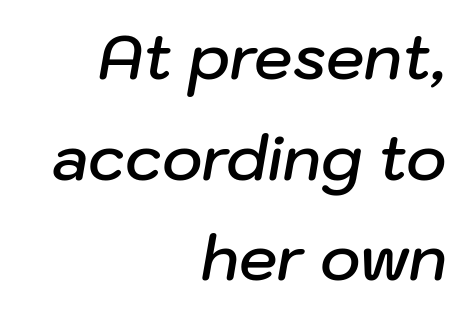
Q: Is the text bold? A: Semi-bold.
Q: Is the text italic (slanted)? A: Yes, it leans right by about 10 degrees.
Q: Is the text underlined? A: No.
Q: How is the paragraph aligned? A: Right-aligned.
Q: Is the spacing between letters normal or unusually wide? A: Normal.
Q: Is the spacing between lines tight, normal or loose? A: Normal.
Q: Width (condensed, normal, or wide)? A: Normal.
Q: Stroke contrast? A: Low.
Q: x-height? A: Medium.
Q: Monospaced? A: No.
